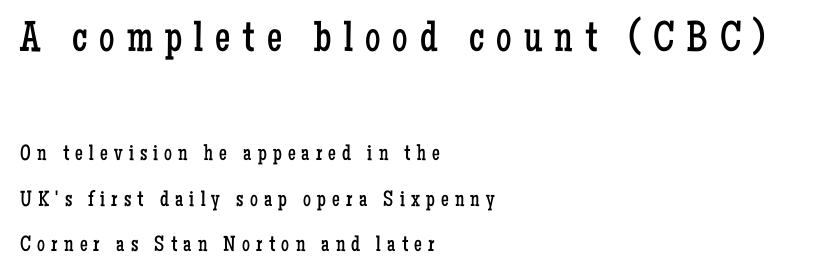
The image shows 43 px regular-weight, condensed serif type, upright; set left-aligned, loose line spacing (2.08x), unusually wide letter spacing (+0.28 em), not underlined; the first (top) block is 1.95x larger; low stroke contrast and a medium x-height.
